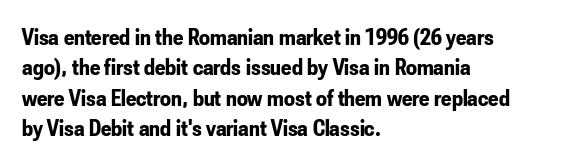
Q: Is the text bold? A: Yes.
Q: Is the text italic (slanted)? A: No, it is upright.
Q: Is the text underlined? A: No.
Q: How is the paragraph aligned? A: Left-aligned.
Q: Is the spacing between letters normal or unusually wide? A: Normal.
Q: Is the spacing between lines tight, normal or loose? A: Normal.
